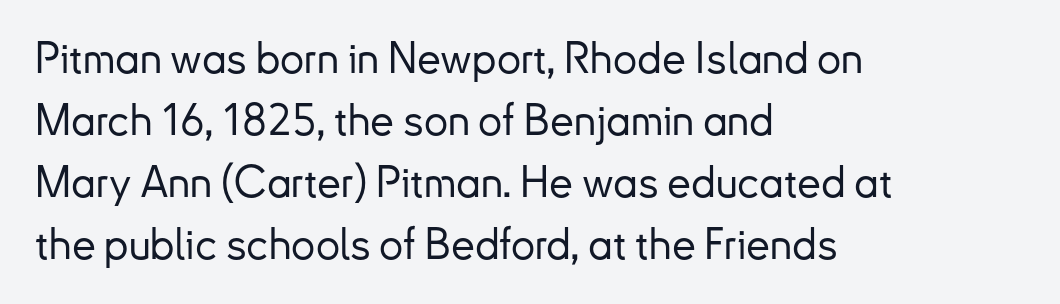
Q: Is the text italic (slanted)? A: No, it is upright.
Q: Is the typeface a serif or a sans-serif typeface? A: Sans-serif.
Q: Is the text underlined? A: No.
Q: How is the paragraph aligned? A: Left-aligned.
Q: Is the spacing between letters normal or unusually wide? A: Normal.
Q: Is the spacing between lines tight, normal or loose? A: Normal.
Q: Width (condensed, normal, or wide)? A: Normal.
Q: Stroke contrast? A: Low.
Q: x-height? A: Small.
Q: Monospaced? A: No.
